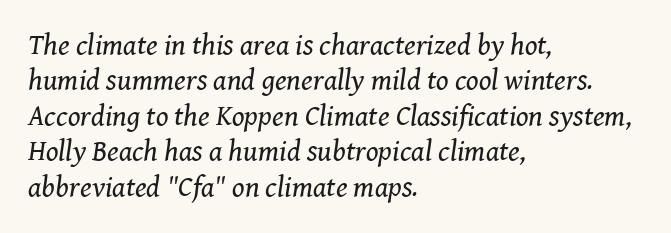
The image shows 29 px regular-weight serif type, italic (leaning right); set left-aligned, line spacing 1.22x, normal letter spacing, not underlined; medium stroke contrast and a medium x-height.
